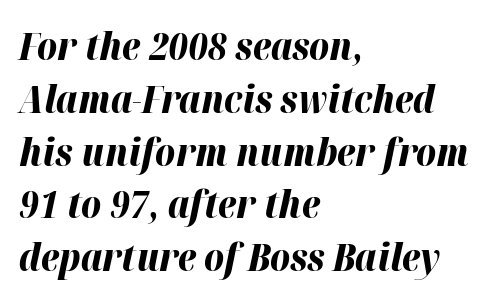
Students, this is bold: see how much ink each stroke carries. Looking at the ascenders, they clearly lean. Each new line begins a customary step beneath the previous one. Think of a printed novel: that variable character pitch is what you see here. Honestly, there is no underline to notice here at all. One-word summary of the alignment: left.
